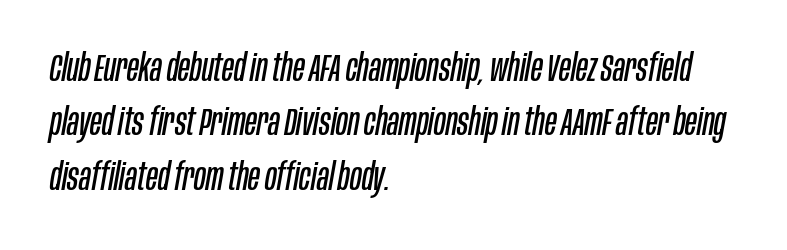
{"italic": "yes", "lean": "right", "slant_degrees": 10, "bold": "no", "weight": "regular", "width": "condensed", "stroke_contrast": "low", "x_height": "large", "monospaced": "no", "underline": "no", "align": "left", "line_spacing": "normal", "line_spacing_ratio": 1.43, "letter_spacing": "normal", "letter_spacing_em": 0.0, "glyph_px": 38}
